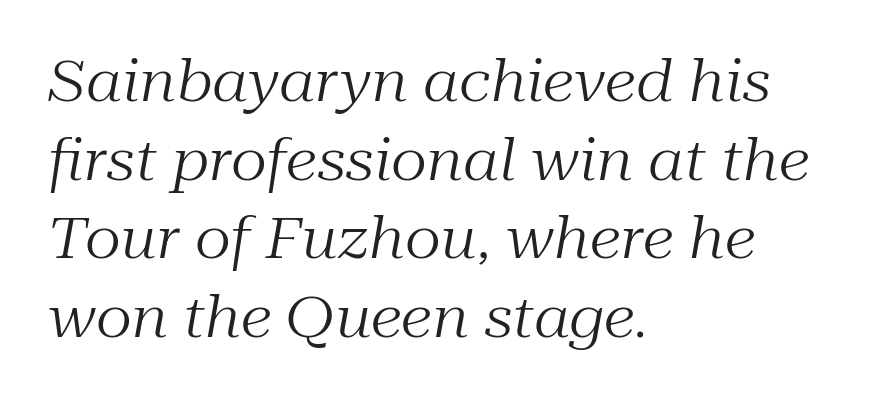
Q: Is the text bold? A: No.
Q: Is the text italic (slanted)? A: Yes, it leans right by about 10 degrees.
Q: Is the typeface a serif or a sans-serif typeface? A: Serif.
Q: Is the text underlined? A: No.
Q: How is the paragraph aligned? A: Left-aligned.
Q: Is the spacing between letters normal or unusually wide? A: Normal.
Q: Is the spacing between lines tight, normal or loose? A: Normal.
Q: Width (condensed, normal, or wide)? A: Normal.
Q: Stroke contrast? A: Medium.
Q: x-height? A: Medium.
Q: Monospaced? A: No.
